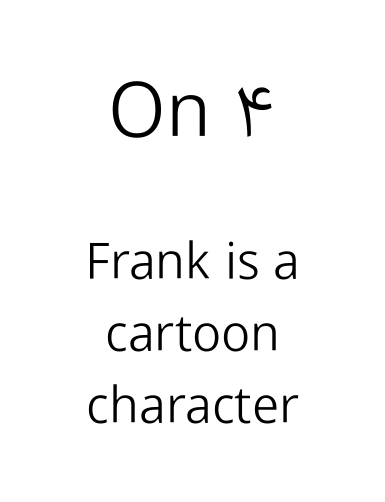
Q: Is the text bold? A: No.
Q: Is the text italic (slanted)? A: No, it is upright.
Q: Is the typeface a serif or a sans-serif typeface? A: Sans-serif.
Q: Is the text underlined? A: No.
Q: How is the paragraph aligned? A: Centered.
Q: Is the spacing between letters normal or unusually wide? A: Normal.
Q: Is the spacing between lines tight, normal or loose? A: Normal.
Q: Which block of text is set in a larger size, the first (top) or the second (bottom)? A: The first (top) one.
Q: Width (condensed, normal, or wide)? A: Normal.
Q: Stroke contrast? A: Low.
Q: x-height? A: Medium.
Q: Monospaced? A: No.
